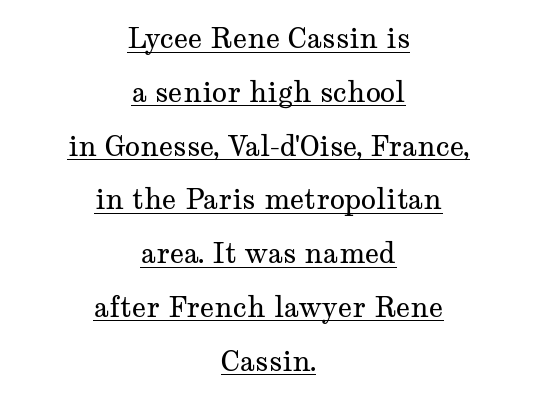
The gaps between neighbouring characters are ordinary and unremarkable. Examine the stroke ends and you'll spot serifs. Note the varied advance widths — an 'i' is clearly narrower than an 'm'. Stroke thickness stays within the range of a standard reading face or lighter. Do the letters lean? They stand straight.
